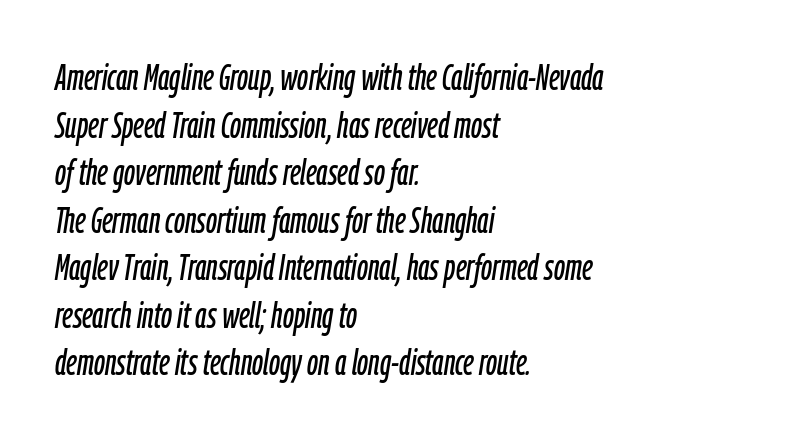
The image shows 36 px condensed type, italic (leaning right); set left-aligned, normal line spacing (1.32x), normal letter spacing, not underlined; low stroke contrast and a medium x-height.
